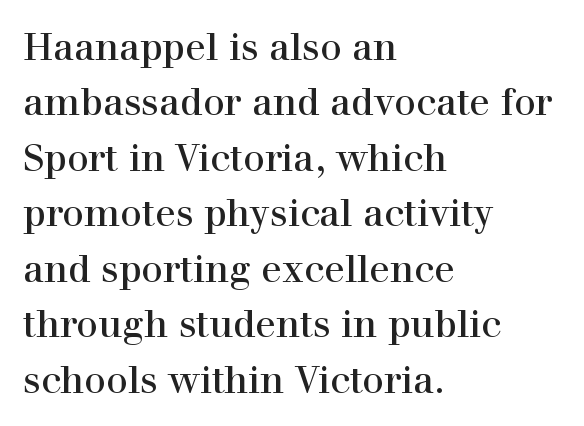
Is this a fixed-width face? No — the glyphs have proportional, varying widths. Ordinary non-slanted type is in use. Horizontally, the lines are justified to the leading edge only. Compared with typical body copy, the letter spacing here is the same. Regarding serifs, this sample has them. A clean baseline with only descenders dipping below it.
